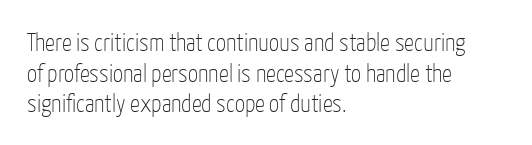
{"italic": "no", "bold": "no", "underline": "no", "align": "left", "line_spacing_ratio": 1.23, "letter_spacing": "normal", "letter_spacing_em": 0.0, "glyph_px": 25}
